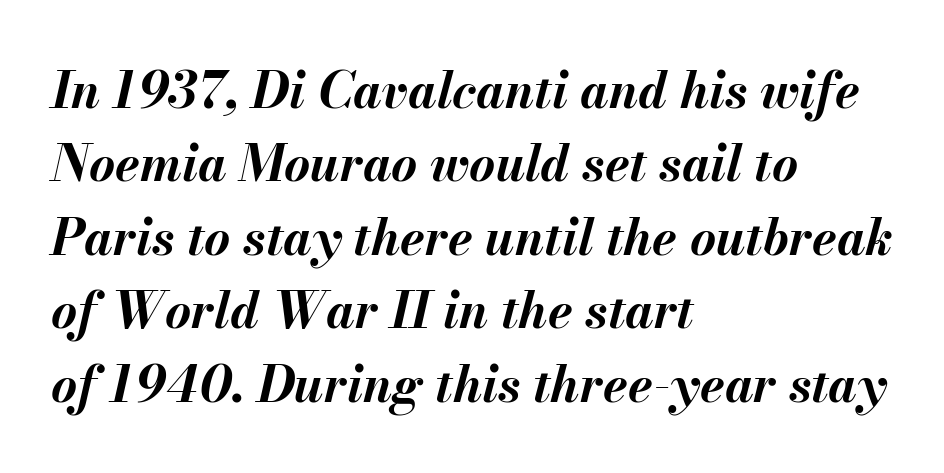
The image shows 50 px bold type, italic (leaning right); set left-aligned, normal line spacing (1.47x), normal letter spacing, not underlined; medium stroke contrast and a small x-height.
